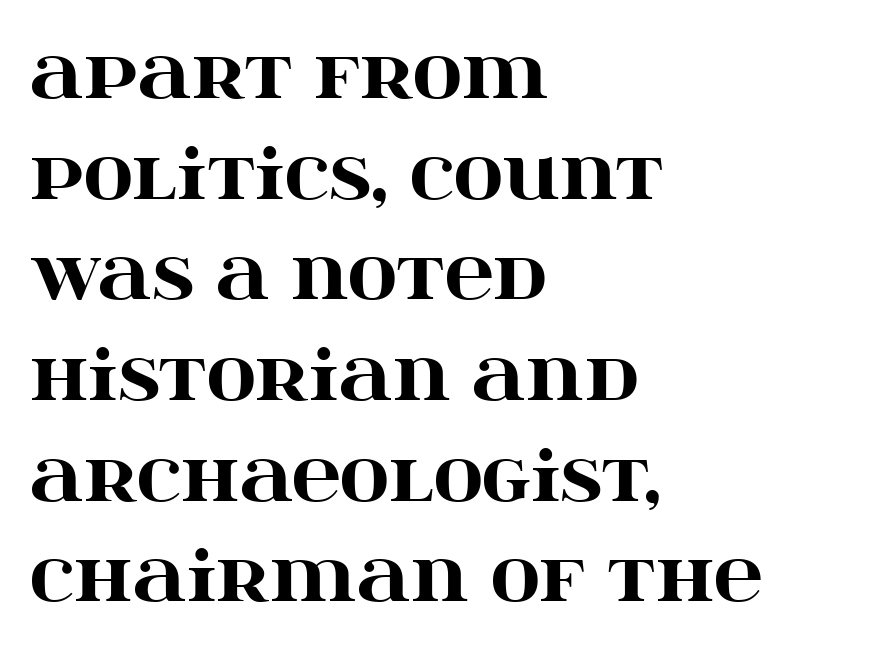
{"serif": "yes", "italic": "no", "bold": "yes", "weight": "heavy", "width": "wide", "stroke_contrast": "high", "x_height": "large", "monospaced": "no", "underline": "no", "align": "left", "line_spacing": "normal", "line_spacing_ratio": 1.48, "letter_spacing": "normal", "letter_spacing_em": 0.0, "glyph_px": 68}
